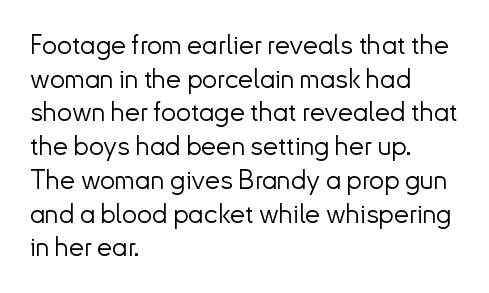
Q: Is the text bold? A: No.
Q: Is the text italic (slanted)? A: No, it is upright.
Q: Is the text underlined? A: No.
Q: How is the paragraph aligned? A: Left-aligned.
Q: Is the spacing between letters normal or unusually wide? A: Normal.
Q: Is the spacing between lines tight, normal or loose? A: Normal.
